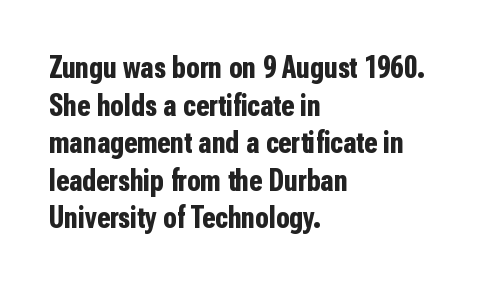
The image shows 31 px bold, condensed sans-serif type, upright; set left-aligned, line spacing 1.21x, normal letter spacing, not underlined; low stroke contrast and a medium x-height.
